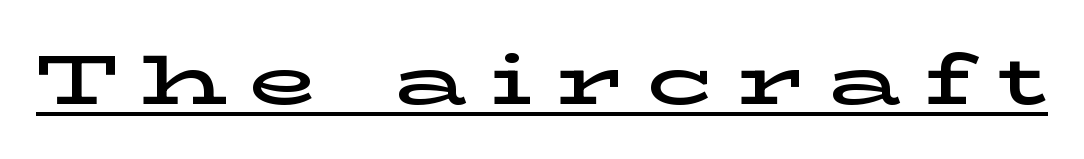
Looks like regular typesetting: each glyph gets only the width it needs. A rule runs beneath these lines of type. Spacing between characters has been opened up far beyond the box default. The glyphs in this specimen are seriffed. Designer's note — italics off, roman on.
